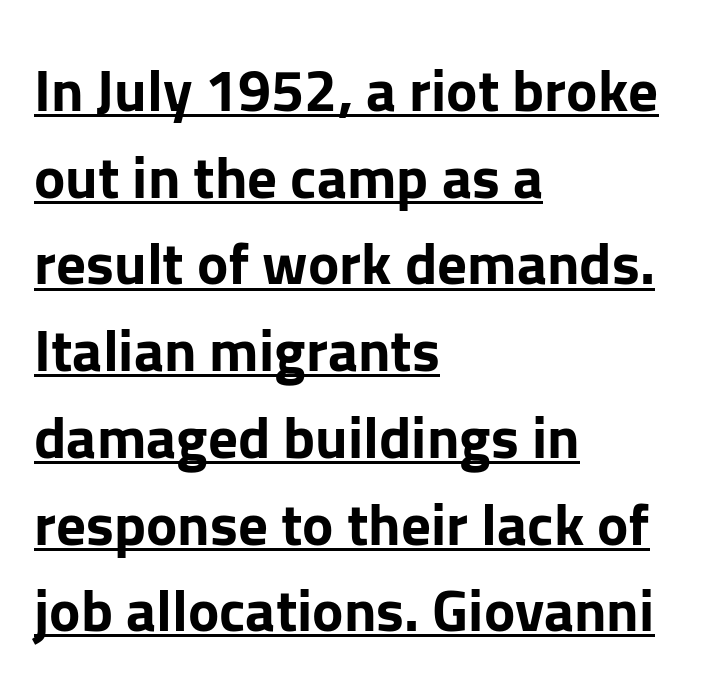
Q: Is the text bold? A: Yes.
Q: Is the text italic (slanted)? A: No, it is upright.
Q: Is the typeface a serif or a sans-serif typeface? A: Sans-serif.
Q: Is the text underlined? A: Yes.
Q: How is the paragraph aligned? A: Left-aligned.
Q: Is the spacing between letters normal or unusually wide? A: Normal.
Q: Is the spacing between lines tight, normal or loose? A: Normal.
Q: Width (condensed, normal, or wide)? A: Normal.
Q: Stroke contrast? A: Low.
Q: x-height? A: Medium.
Q: Monospaced? A: No.
